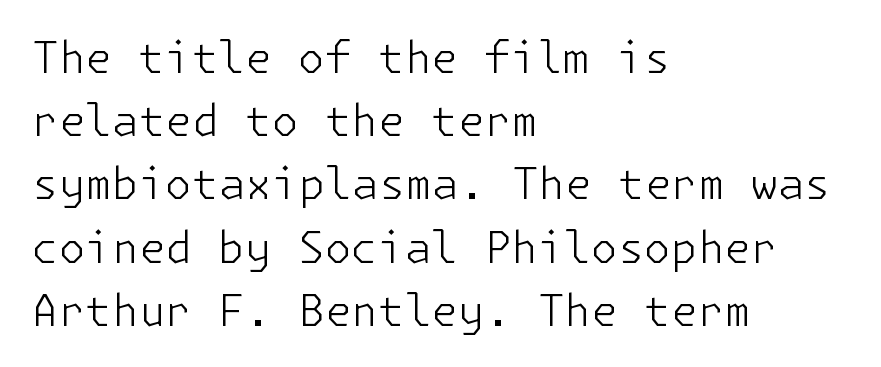
The image shows 43 px light sans-serif type, upright; set left-aligned, normal line spacing (1.47x), normal letter spacing, not underlined; low stroke contrast and a medium x-height.
